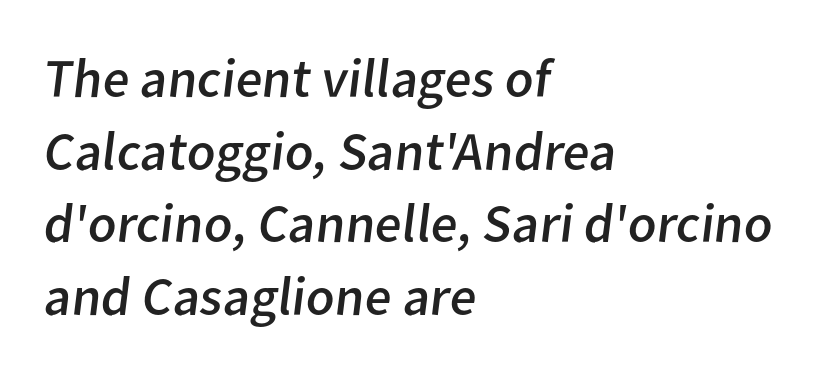
Letters rest on an invisible, unmarked baseline. A typesetter would call this zero additional tracking. These lines sit exactly where default settings would place them. All the whitespace from short lines collects on the right. On a weight scale, this lands at 450 or below. The glyphs in this specimen are sans serif.
